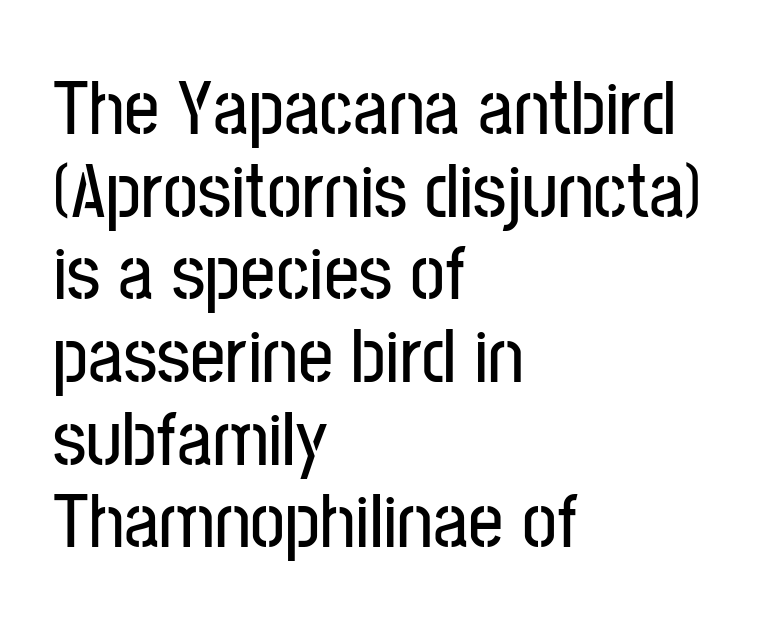
The image shows 78 px condensed sans-serif type, upright; set left-aligned, tight line spacing (1.06x), normal letter spacing, not underlined; low stroke contrast and a medium x-height.
